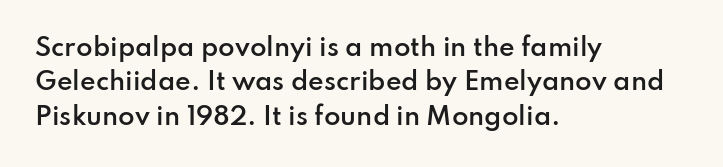
Q: Is the text bold? A: Semi-bold.
Q: Is the text italic (slanted)? A: No, it is upright.
Q: Is the text underlined? A: No.
Q: How is the paragraph aligned? A: Left-aligned.
Q: Is the spacing between letters normal or unusually wide? A: Normal.
Q: Is the spacing between lines tight, normal or loose? A: Normal.
